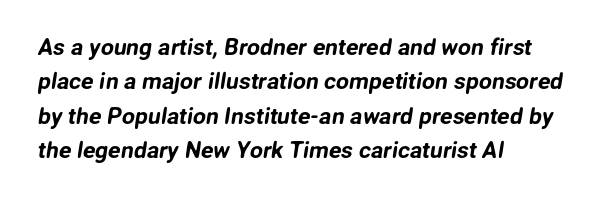
The face used here is rendered with its standard letterfit. Is there much room between lines? A standard amount, neither cramped nor airy. The glyphs are unaccompanied by any horizontal stroke below them. Typeset ragged right — the left edge is the straight one.
